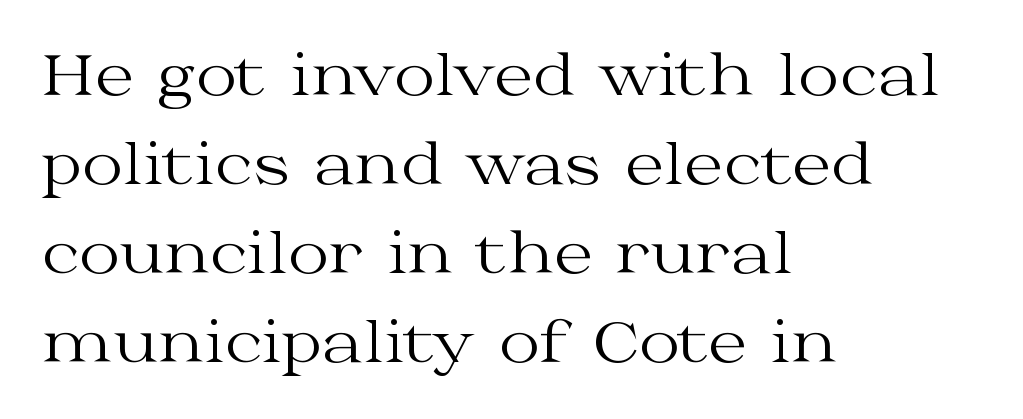
Letter spacing: default. These lines are rendered in a variable-pitch font. No chunkiness to these letters — they're not bold. Regarding leading, the lines here are spaced in the standard way. When letters stand straight like this, we call the style roman or upright.
